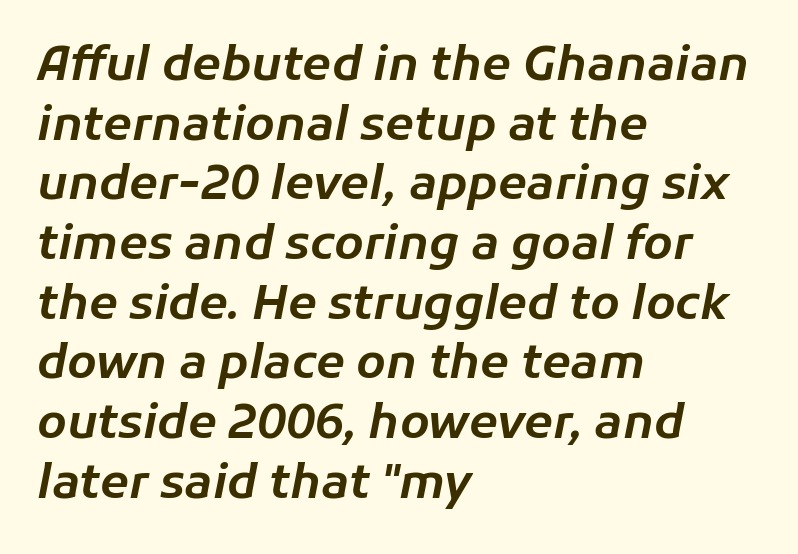
{"italic": "yes", "lean": "right", "slant_degrees": 11, "width": "normal", "stroke_contrast": "low", "x_height": "medium", "monospaced": "no", "underline": "no", "align": "left", "line_spacing": "normal", "line_spacing_ratio": 1.27, "letter_spacing": "normal", "letter_spacing_em": 0.0, "glyph_px": 47}
